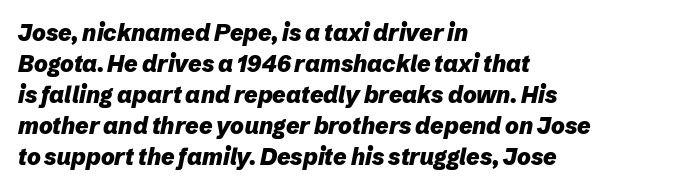
The image shows 23 px bold type, italic (leaning right); set left-aligned, normal line spacing (1.35x), normal letter spacing, not underlined.
